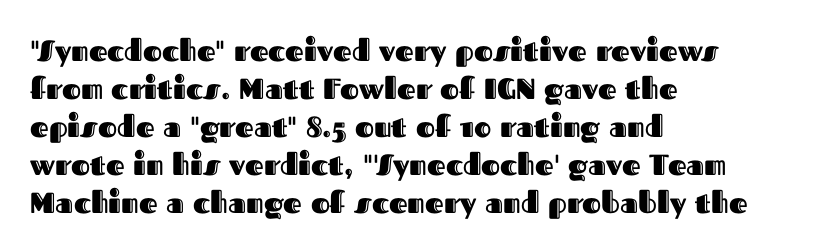
{"italic": "no", "width": "normal", "x_height": "medium", "monospaced": "no", "underline": "no", "align": "left", "line_spacing": "normal", "line_spacing_ratio": 1.31, "letter_spacing": "normal", "letter_spacing_em": 0.0, "glyph_px": 29}
